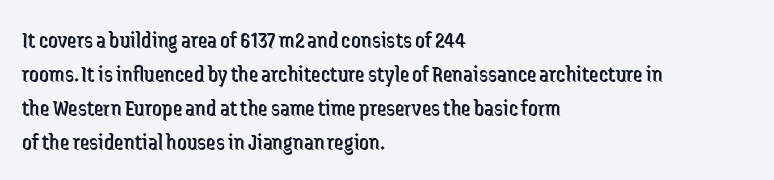
The image shows 24 px text type, upright; set left-aligned, normal line spacing (1.42x), normal letter spacing, not underlined.
